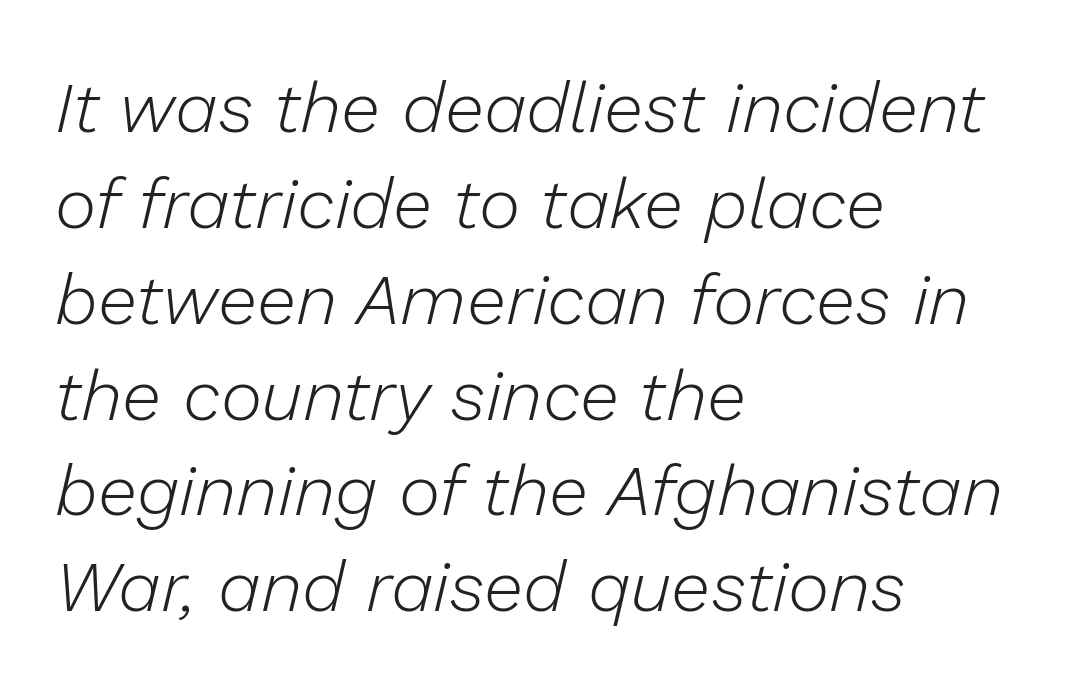
The passage shown has conventional tracking throughout. Caption: multi-line text, flush left, ragged right. Check the space under the baseline: it is left empty. Leading matches the norm, producing a regular column.
